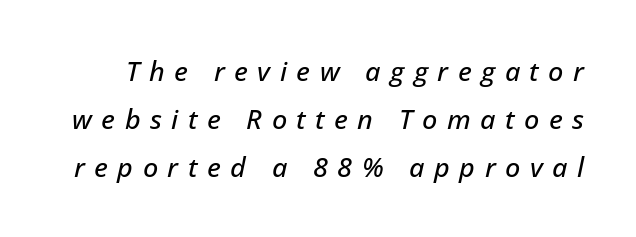
{"italic": "yes", "lean": "right", "slant_degrees": 12, "underline": "no", "line_spacing_ratio": 1.77, "letter_spacing": "wide", "letter_spacing_em": 0.35, "glyph_px": 27}
